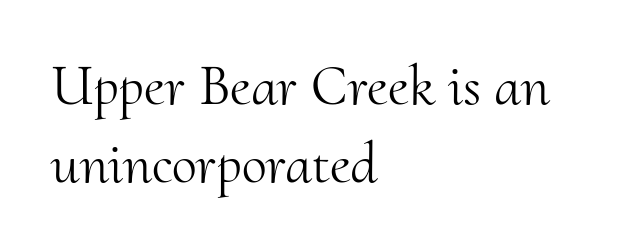
The image shows 57 px light serif type, upright; set left-aligned, normal line spacing (1.36x), normal letter spacing, not underlined; medium stroke contrast and a small x-height.
